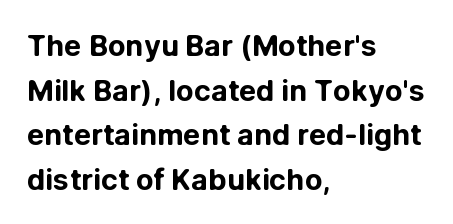
{"serif": "no", "italic": "no", "bold": "yes", "weight": "bold", "width": "normal", "stroke_contrast": "low", "x_height": "medium", "monospaced": "no", "underline": "no", "align": "left", "line_spacing": "normal", "line_spacing_ratio": 1.54, "letter_spacing": "normal", "letter_spacing_em": 0.0, "glyph_px": 29}
